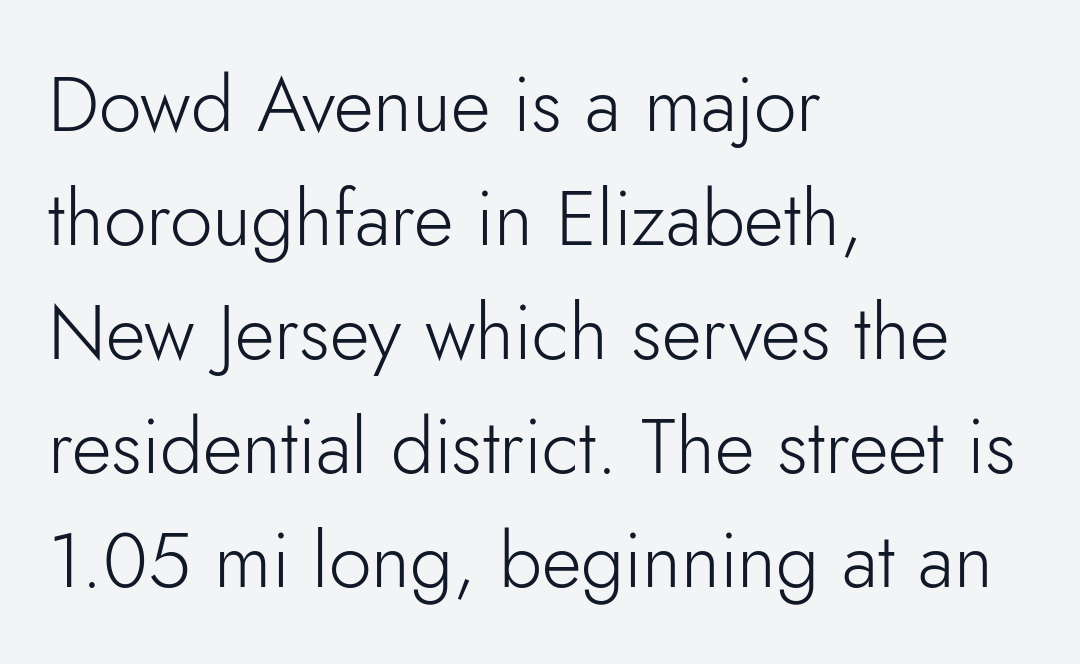
{"serif": "no", "italic": "no", "bold": "no", "weight": "light", "width": "normal", "stroke_contrast": "low", "x_height": "small", "monospaced": "no", "underline": "no", "align": "left", "line_spacing": "normal", "line_spacing_ratio": 1.48, "letter_spacing": "normal", "letter_spacing_em": 0.0, "glyph_px": 77}
